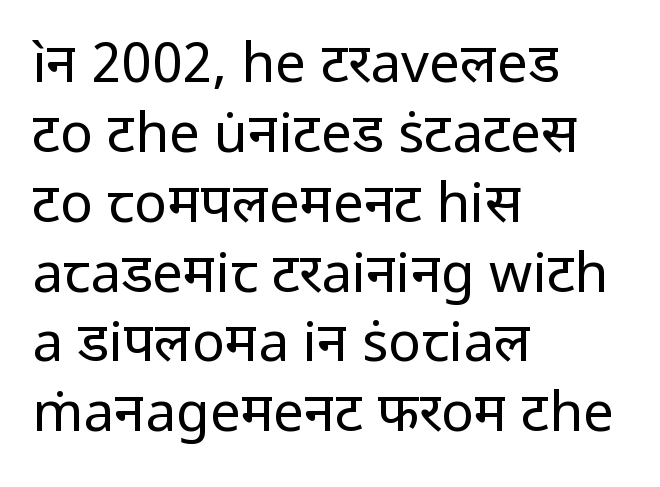
{"serif": "no", "italic": "no", "bold": "no", "weight": "regular", "width": "normal", "stroke_contrast": "low", "x_height": "medium", "monospaced": "no", "underline": "no", "align": "left", "line_spacing": "normal", "line_spacing_ratio": 1.27, "letter_spacing": "normal", "letter_spacing_em": 0.0, "glyph_px": 55}
